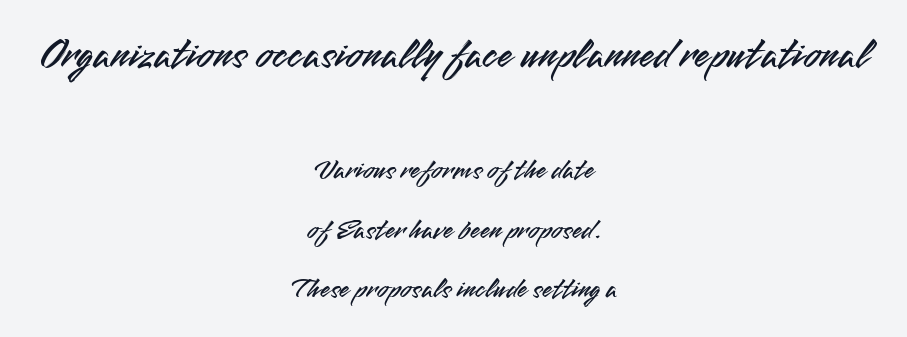
The image shows 44 px sans-serif type; set centered, loose line spacing (2.05x), normal letter spacing, not underlined; the first (top) block is 1.52x larger; medium stroke contrast and a small x-height.
